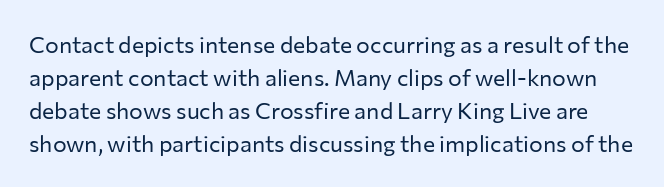
The image shows 23 px text type, upright; set normal line spacing (1.44x), normal letter spacing, not underlined.
